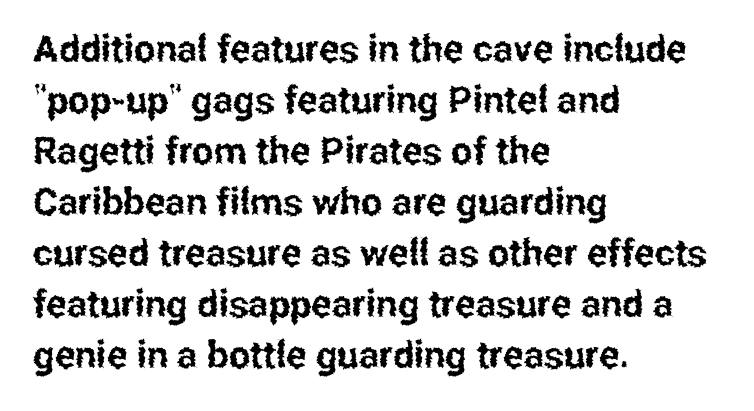
{"serif": "no", "italic": "no", "width": "condensed", "stroke_contrast": "low", "x_height": "medium", "monospaced": "no", "underline": "no", "align": "left", "line_spacing": "normal", "line_spacing_ratio": 1.34, "letter_spacing": "normal", "letter_spacing_em": 0.0, "glyph_px": 38}
